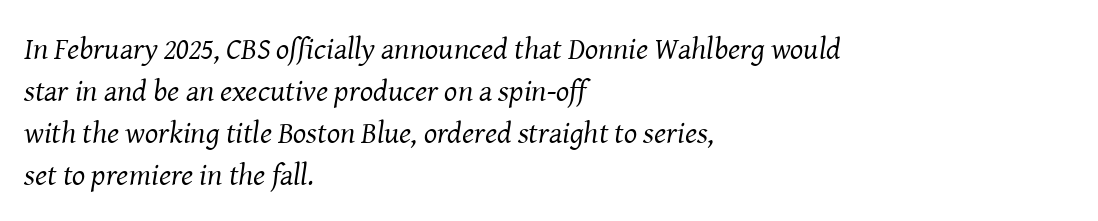
The image shows 31 px regular-weight serif type, italic (leaning right); set left-aligned, normal line spacing (1.35x), normal letter spacing, not underlined; medium stroke contrast and a medium x-height.
